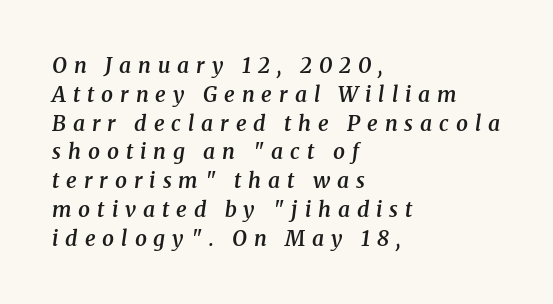
The image shows 21 px text type, italic (leaning right); set left-aligned, normal line spacing (1.37x), unusually wide letter spacing (+0.33 em), not underlined.
